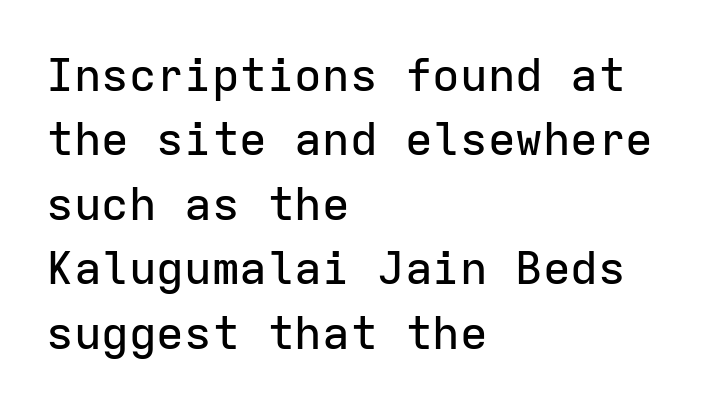
Q: Is the text italic (slanted)? A: No, it is upright.
Q: Is the typeface a serif or a sans-serif typeface? A: Sans-serif.
Q: Is the text underlined? A: No.
Q: How is the paragraph aligned? A: Left-aligned.
Q: Is the spacing between letters normal or unusually wide? A: Normal.
Q: Is the spacing between lines tight, normal or loose? A: Normal.
Q: Width (condensed, normal, or wide)? A: Normal.
Q: Stroke contrast? A: Low.
Q: x-height? A: Medium.
Q: Monospaced? A: Yes.
